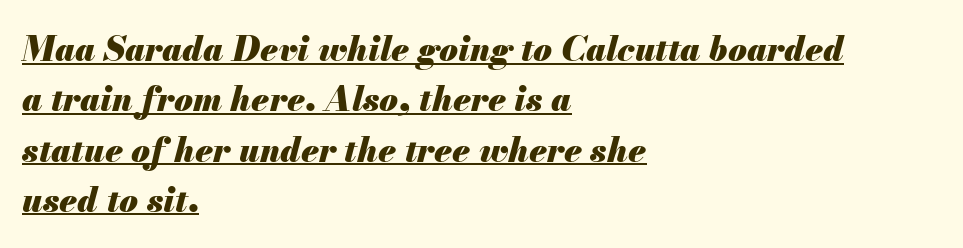
Q: Is the text bold? A: Yes.
Q: Is the text italic (slanted)? A: Yes, it leans right by about 13 degrees.
Q: Is the text underlined? A: Yes.
Q: How is the paragraph aligned? A: Left-aligned.
Q: Is the spacing between letters normal or unusually wide? A: Normal.
Q: Is the spacing between lines tight, normal or loose? A: Normal.
Q: Width (condensed, normal, or wide)? A: Normal.
Q: Stroke contrast? A: Medium.
Q: x-height? A: Small.
Q: Monospaced? A: No.
